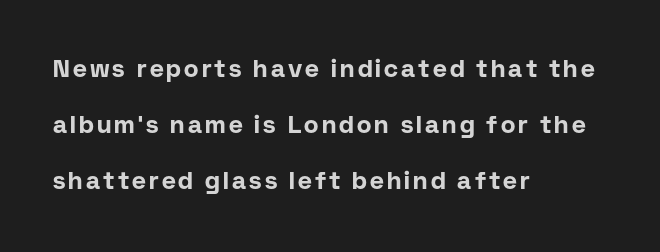
The image shows 24 px bold type, upright; set left-aligned, loose line spacing (2.34x), not underlined.
